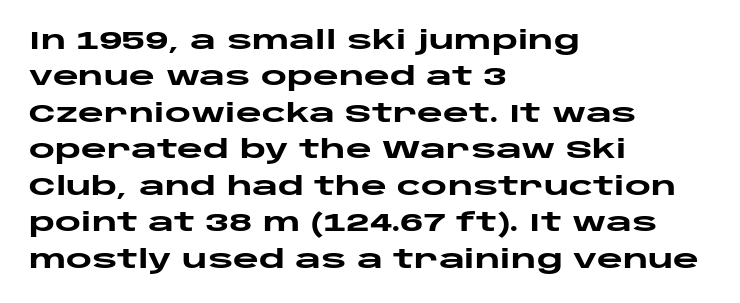
The image shows 25 px bold type, upright; set left-aligned, normal line spacing (1.46x), normal letter spacing, not underlined.
